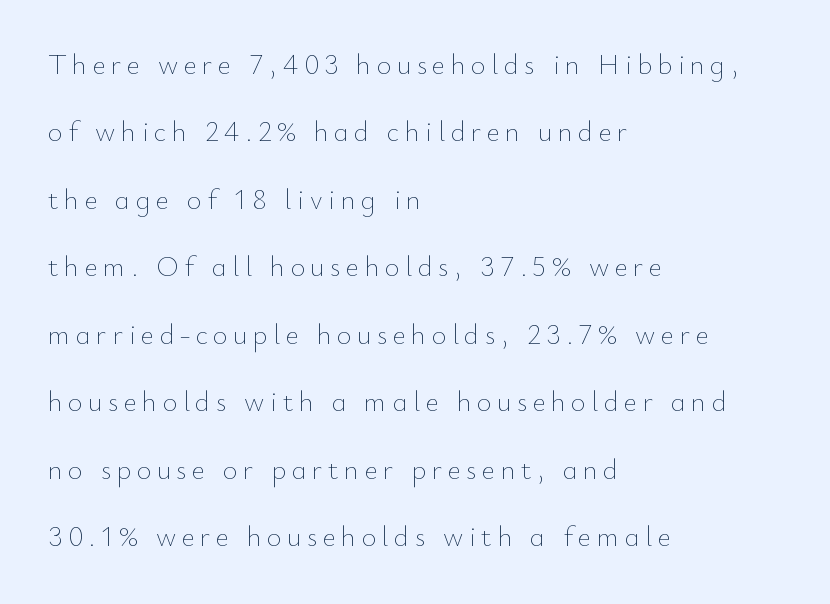
The setting favours the left margin, as ordinary paragraphs usually do. Short note: letters widely spaced. Baseline-to-baseline distance is far greater than the letter height. This sample has the flowing, uneven cadence of proportional lettering. These glyphs show unthickened strokes, regular width or finer.
